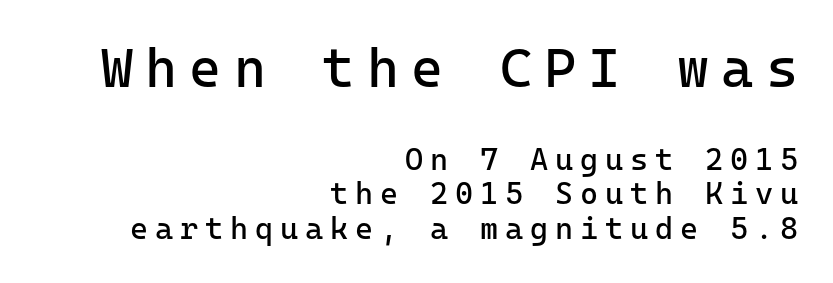
Q: Is the text bold? A: No.
Q: Is the text italic (slanted)? A: No, it is upright.
Q: Is the typeface a serif or a sans-serif typeface? A: Sans-serif.
Q: Is the text underlined? A: No.
Q: How is the paragraph aligned? A: Right-aligned.
Q: Is the spacing between letters normal or unusually wide? A: Unusually wide.
Q: Is the spacing between lines tight, normal or loose? A: Tight.
Q: Which block of text is set in a larger size, the first (top) or the second (bottom)? A: The first (top) one.
Q: Width (condensed, normal, or wide)? A: Normal.
Q: Stroke contrast? A: Low.
Q: x-height? A: Medium.
Q: Monospaced? A: Yes.
